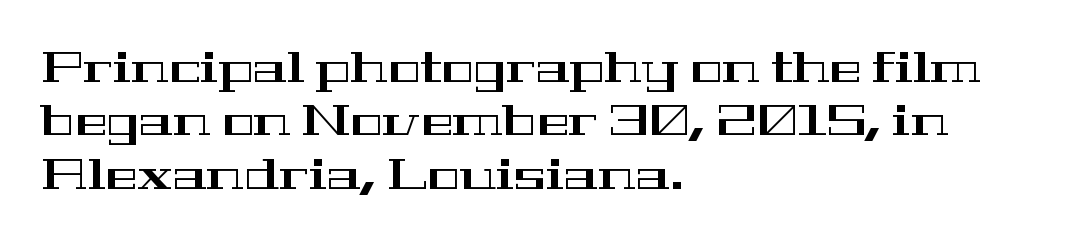
The typesetter chose a ragged-right arrangement here. To sum up the face: it has serifs. Characters follow at the spacing the type designer built in. The type sits square on the baseline with zero lean.
